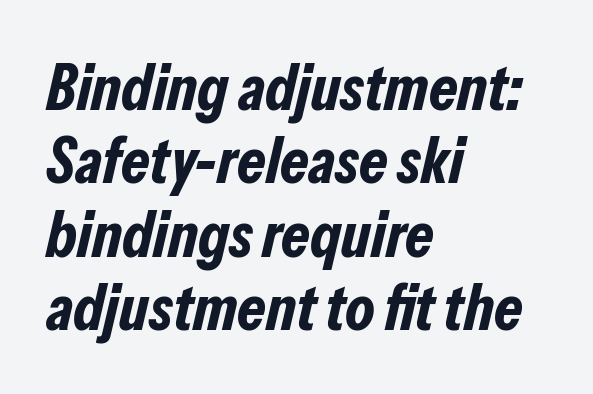
One-word summary of the alignment: left. How heavy is the stroke? Heavy — this is a bold. Line spacing here is tight. A typesetter would call this proportional, since set widths differ per character. The words here are not underlined. In terms of letterspacing, this is plain default setting.
